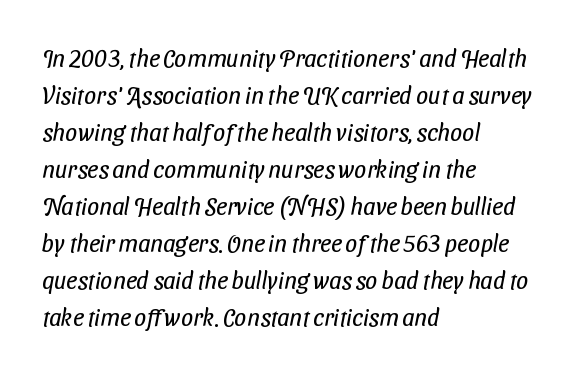
The image shows 24 px text type; set left-aligned, normal line spacing (1.54x), normal letter spacing, not underlined.
